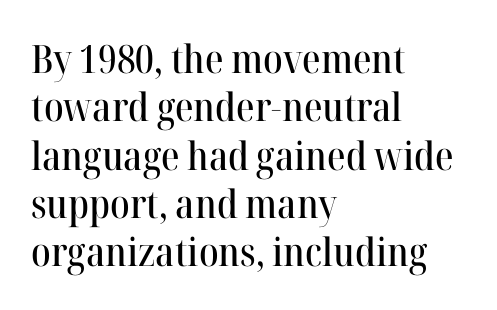
{"serif": "yes", "italic": "no", "width": "normal", "stroke_contrast": "high", "x_height": "medium", "monospaced": "no", "underline": "no", "align": "left", "line_spacing_ratio": 1.24, "letter_spacing": "normal", "letter_spacing_em": 0.0, "glyph_px": 39}
